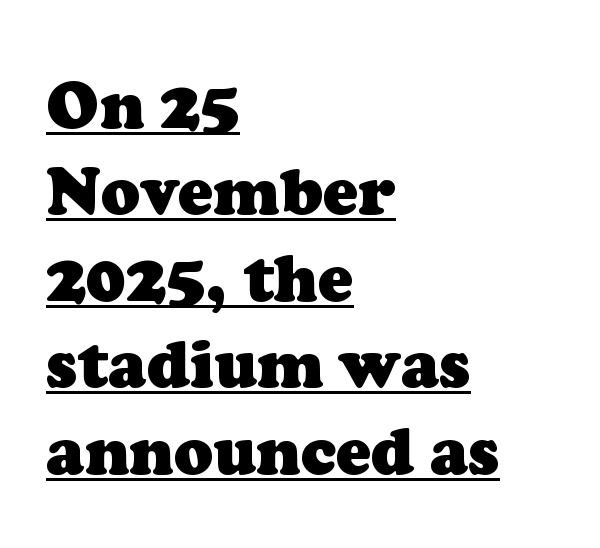
The image shows 65 px heavy serif type; set left-aligned, normal line spacing (1.33x), normal letter spacing, underlined; low stroke contrast and a medium x-height.
